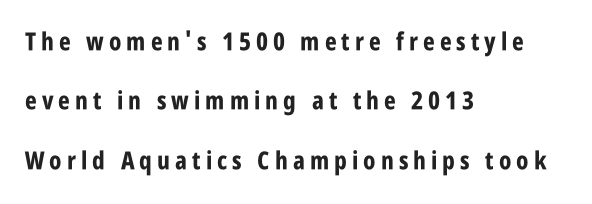
Look at the stroke-to-counter ratio: heavy, a bold. Nope, not italic — everything's standing straight. Line beginnings align vertically; line endings do not. Does the leading feel generous? Absolutely, it's lavish.
